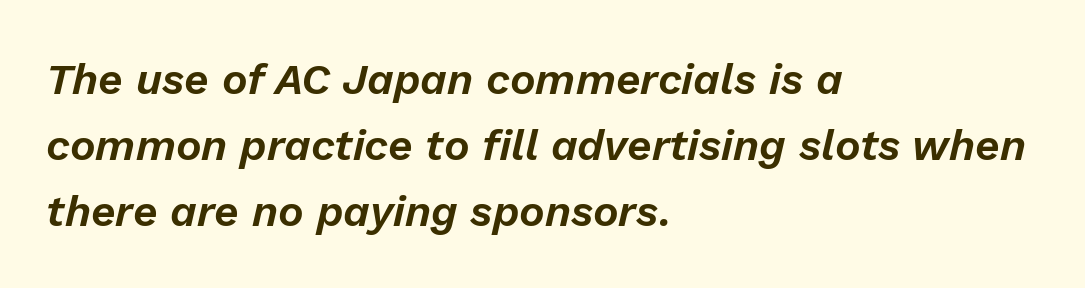
Q: Is the text italic (slanted)? A: Yes, it leans right by about 13 degrees.
Q: Is the text underlined? A: No.
Q: How is the paragraph aligned? A: Left-aligned.
Q: Is the spacing between letters normal or unusually wide? A: Normal.
Q: Is the spacing between lines tight, normal or loose? A: Normal.
Q: Width (condensed, normal, or wide)? A: Normal.
Q: Stroke contrast? A: Low.
Q: x-height? A: Medium.
Q: Monospaced? A: No.
